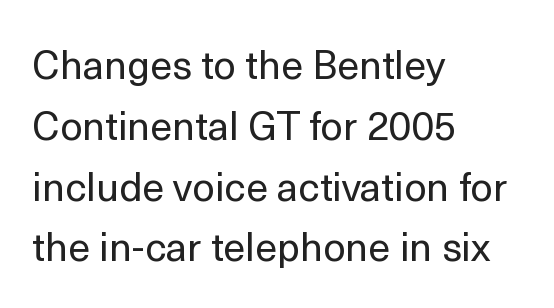
The image shows 40 px regular-weight sans-serif type, upright; set left-aligned, normal line spacing (1.52x), normal letter spacing, not underlined; a medium x-height.
